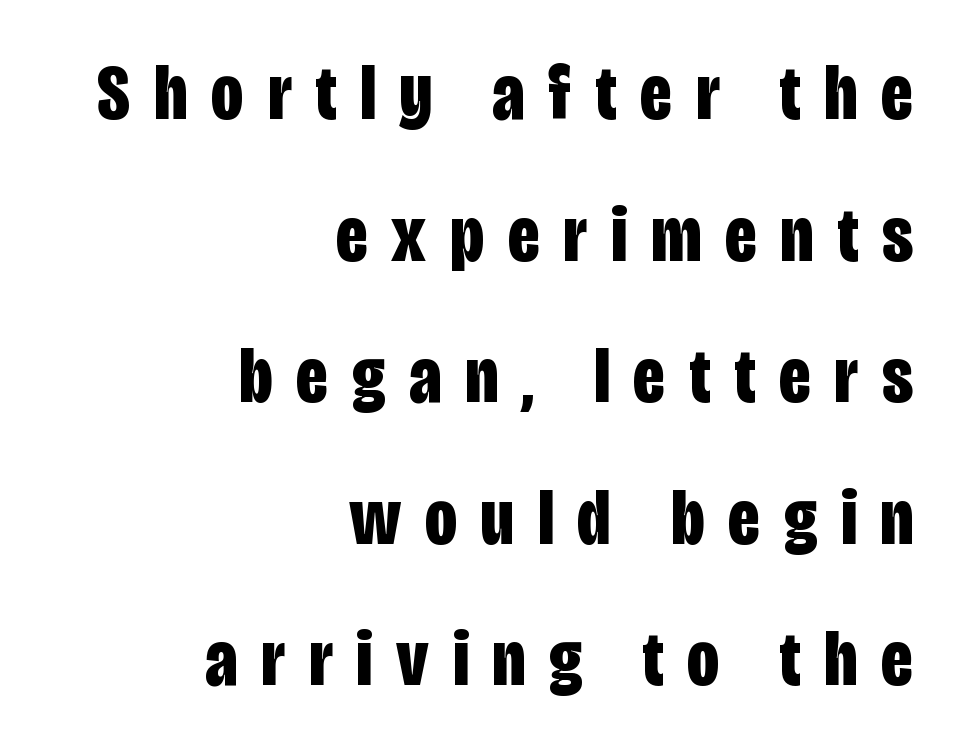
The lettering holds an erect, upright posture throughout. The letters carry no serifs — their stems end cleanly without finishing strokes. Observe the wide spacing: letters keep a clear distance from each other. You'd pick this weight for a headline — it's a proper bold.
